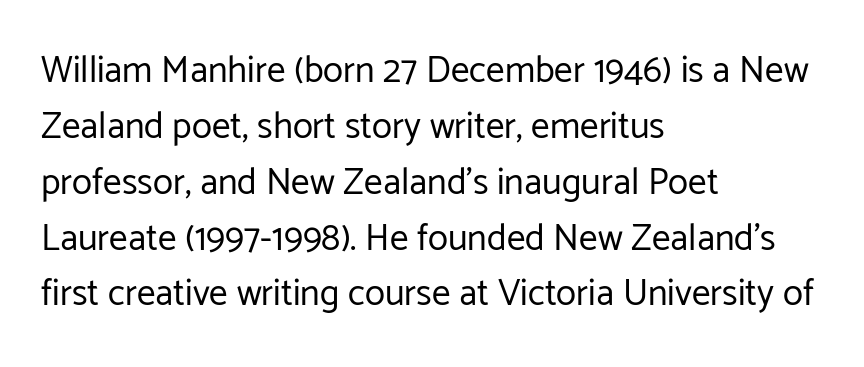
The image shows 37 px regular-weight sans-serif type, upright; set left-aligned, normal line spacing (1.51x), normal letter spacing, not underlined; low stroke contrast and a medium x-height.
